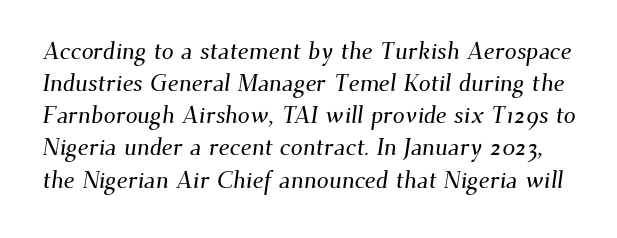
This sample keeps an unexceptional amount of space between lines. Rule under the text: the space is simply empty. Default kerning and tracking; the words read as compact shapes.
